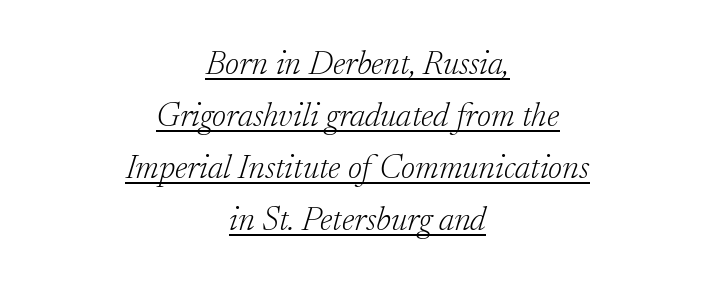
The image shows 34 px light serif type, italic (leaning right); set centered, normal line spacing (1.53x), normal letter spacing, underlined; low stroke contrast and a small x-height.
